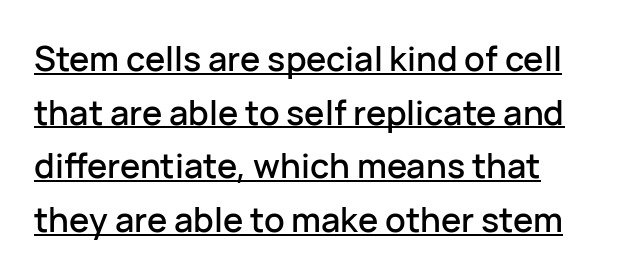
The designer went with a sans here, leaving each stem footless. Beneath each row of characters lies a ruled line. It's the straight-up-and-down kind of type. Summary of vertical rhythm: regular, with standard interline spacing. These lines are rendered in a variable-pitch font. This sample uses plain, unmodified letter spacing.
